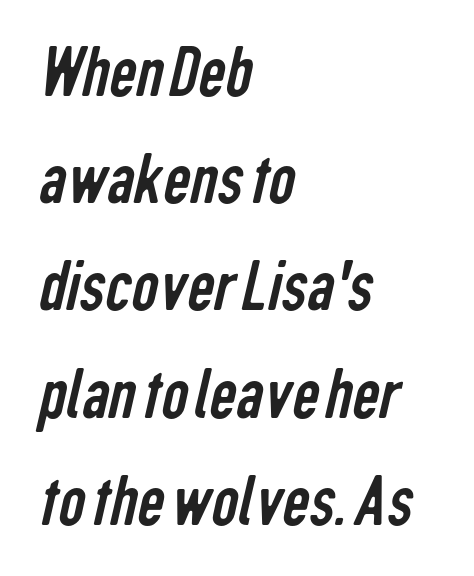
Q: Is the text bold? A: No.
Q: Is the typeface a serif or a sans-serif typeface? A: Sans-serif.
Q: Is the text underlined? A: No.
Q: How is the paragraph aligned? A: Left-aligned.
Q: Is the spacing between letters normal or unusually wide? A: Normal.
Q: Is the spacing between lines tight, normal or loose? A: Normal.
Q: Width (condensed, normal, or wide)? A: Condensed.
Q: Stroke contrast? A: Low.
Q: x-height? A: Medium.
Q: Monospaced? A: No.
